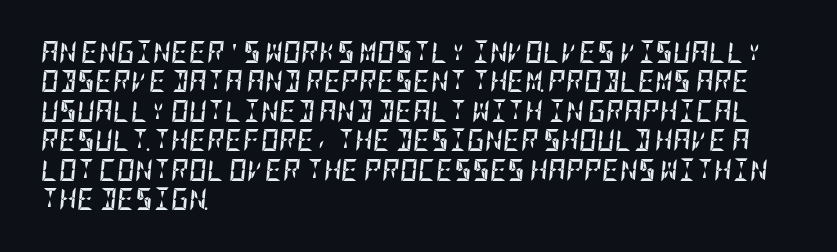
These lines sit exactly where default settings would place them. Letters rest on an invisible, unmarked baseline. The typesetter chose a ragged-right arrangement here. You can tell it's italic because the verticals aren't actually vertical.
